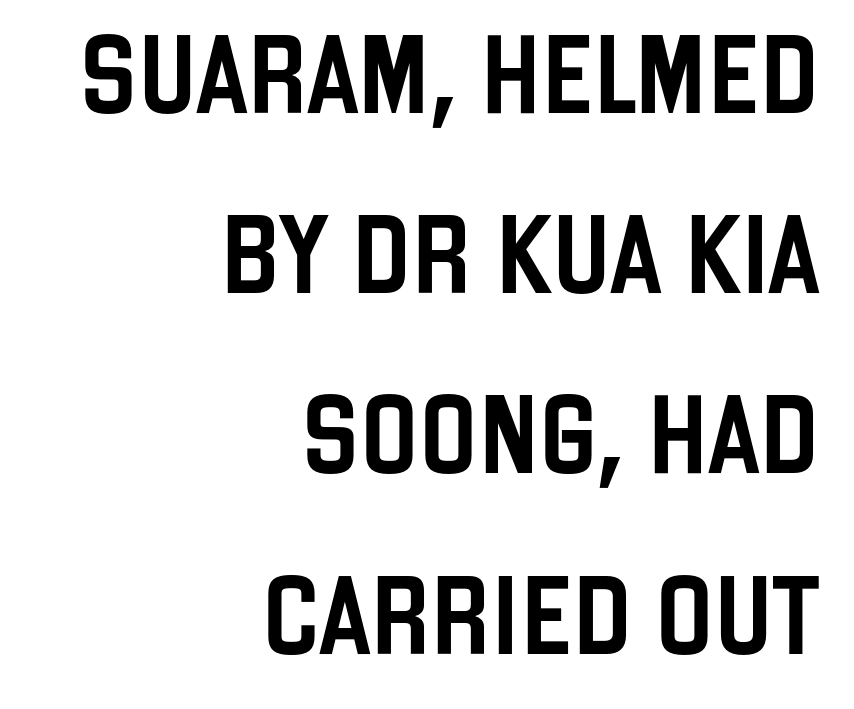
Varying glyph widths throughout — classic text-font behaviour. The typography opts for an upright posture over an oblique one. The string is rendered with underlining switched off. Tracking value appears to be zero — textbook default spacing. Note: no serifs on the glyphs.
